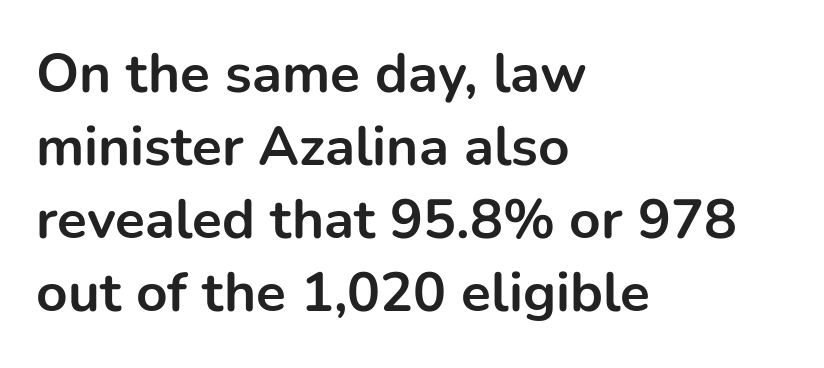
{"serif": "no", "italic": "no", "bold": "yes", "weight": "bold", "width": "normal", "stroke_contrast": "low", "x_height": "medium", "monospaced": "no", "underline": "no", "align": "left", "line_spacing": "normal", "line_spacing_ratio": 1.33, "letter_spacing": "normal", "letter_spacing_em": 0.0, "glyph_px": 55}
